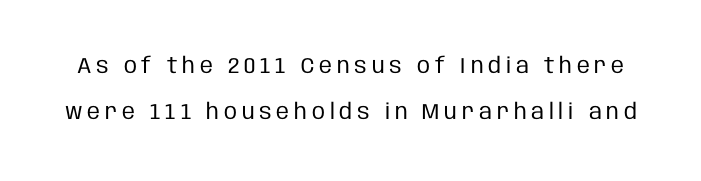
Q: Is the text bold? A: No.
Q: Is the text italic (slanted)? A: No, it is upright.
Q: Is the text underlined? A: No.
Q: Is the spacing between letters normal or unusually wide? A: Unusually wide.
Q: Is the spacing between lines tight, normal or loose? A: Loose.
